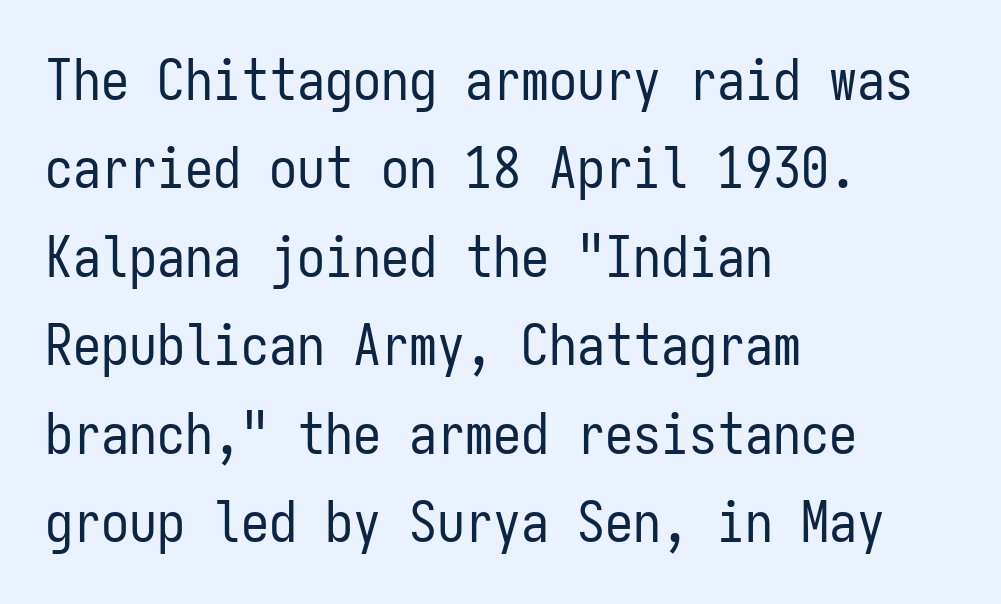
The image shows 56 px regular-weight, condensed sans-serif type, upright, monospaced; set left-aligned, normal line spacing (1.58x), normal letter spacing, not underlined; low stroke contrast and a medium x-height.
